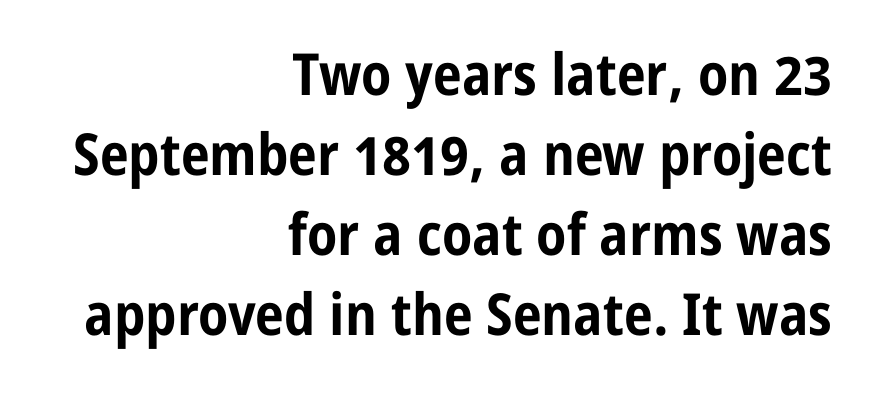
Q: Is the text bold? A: Yes.
Q: Is the text italic (slanted)? A: No, it is upright.
Q: Is the typeface a serif or a sans-serif typeface? A: Sans-serif.
Q: Is the text underlined? A: No.
Q: How is the paragraph aligned? A: Right-aligned.
Q: Is the spacing between letters normal or unusually wide? A: Normal.
Q: Is the spacing between lines tight, normal or loose? A: Normal.
Q: Width (condensed, normal, or wide)? A: Condensed.
Q: Stroke contrast? A: Low.
Q: x-height? A: Medium.
Q: Monospaced? A: No.
